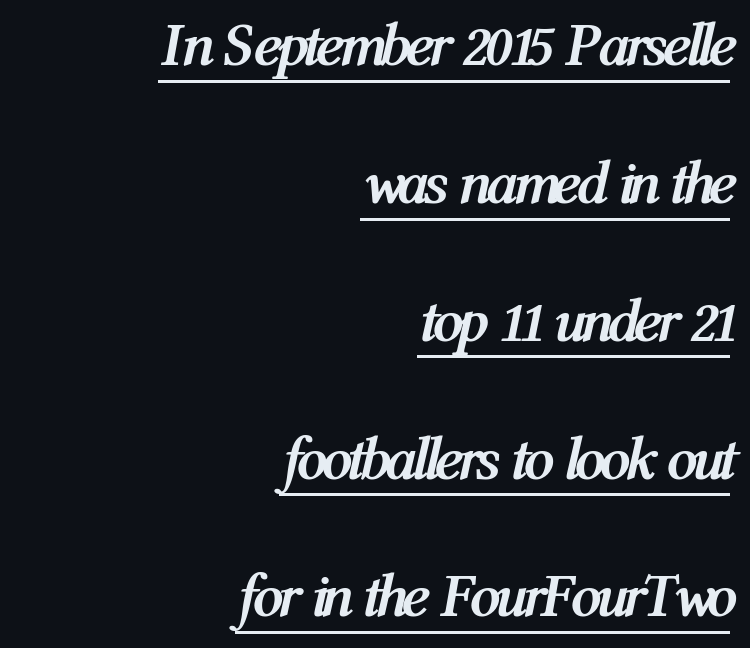
The image shows 61 px semibold, condensed type, italic (leaning right); set right-aligned, loose line spacing (2.26x), normal letter spacing, underlined; medium stroke contrast and a medium x-height.
